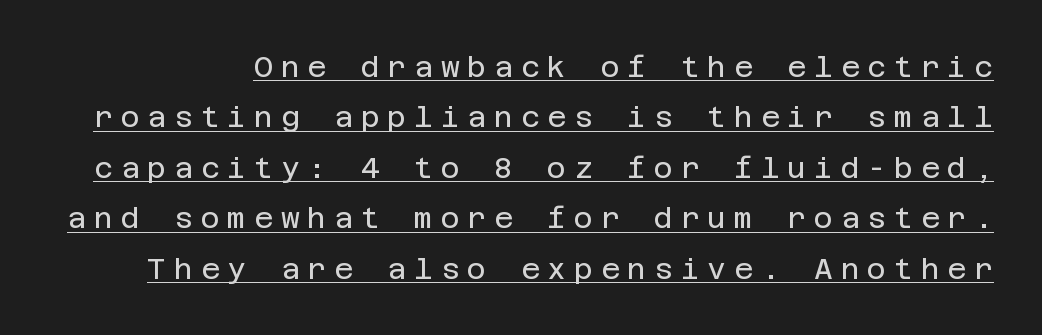
Q: Is the text bold? A: No.
Q: Is the text italic (slanted)? A: No, it is upright.
Q: Is the typeface a serif or a sans-serif typeface? A: Sans-serif.
Q: Is the text underlined? A: Yes.
Q: Is the spacing between letters normal or unusually wide? A: Unusually wide.
Q: Width (condensed, normal, or wide)? A: Normal.
Q: Stroke contrast? A: Low.
Q: x-height? A: Large.
